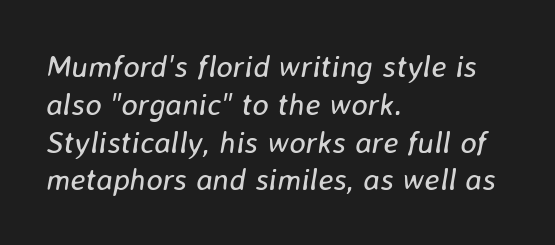
Nobody touched the tracking dial on this one. A typesetter would mark this as italic. The letterforms sit at book weight or below. The ragged edge is on the right, which tells us the setting is flush left. Bare-footed words on every line. Looks like regular typesetting: each glyph gets only the width it needs.
